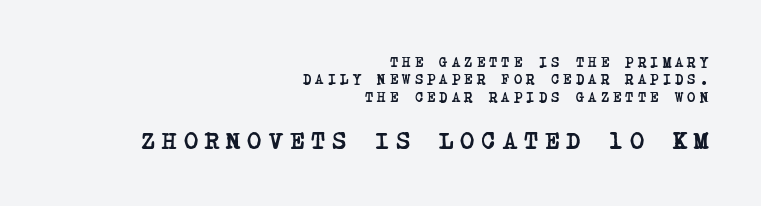
The image shows 24 px bold type; set right-aligned, normal line spacing (1.25x), unusually wide letter spacing (+0.3 em), not underlined; the second (bottom) block is 1.71x larger.
